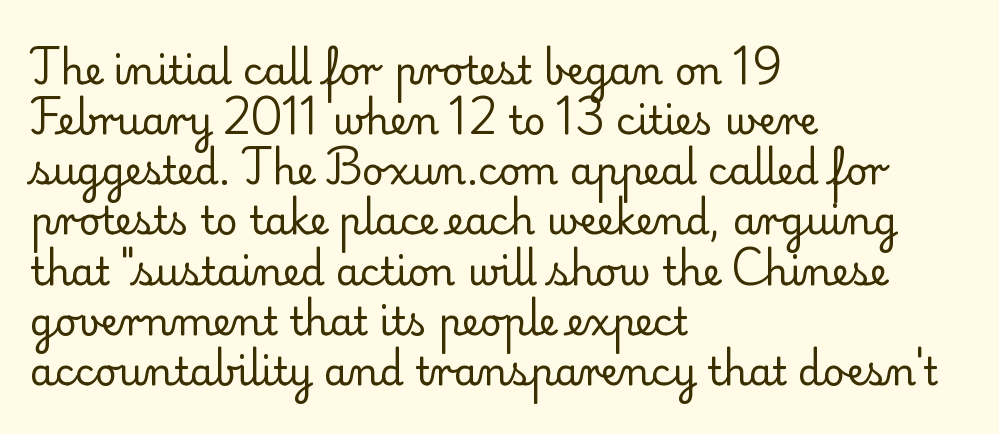
{"serif": "yes", "italic": "no", "bold": "no", "weight": "regular", "width": "normal", "stroke_contrast": "low", "x_height": "small", "monospaced": "no", "underline": "no", "align": "left", "line_spacing": "normal", "line_spacing_ratio": 1.32, "letter_spacing": "normal", "letter_spacing_em": 0.0, "glyph_px": 38}
